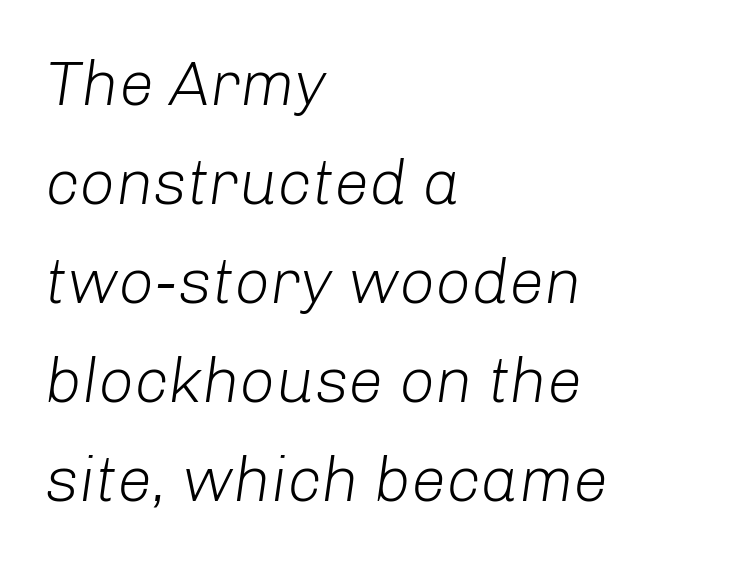
The image shows 63 px light type, italic (leaning right); set left-aligned, normal line spacing (1.57x), normal letter spacing, not underlined; low stroke contrast and a medium x-height.
